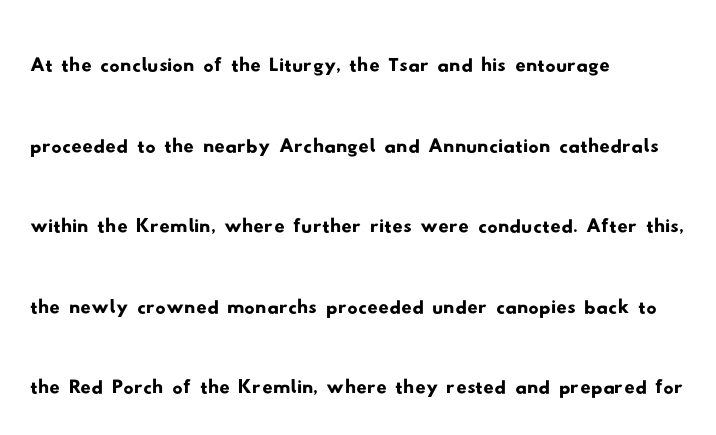
The image shows 51 px wide sans-serif type; set left-aligned, normal line spacing (1.58x), normal letter spacing, not underlined; low stroke contrast and a small x-height.
